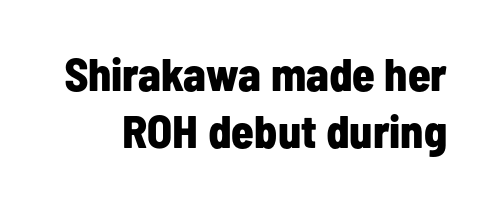
The image shows 46 px bold, condensed sans-serif type, upright; set line spacing 1.23x, normal letter spacing, not underlined; low stroke contrast and a medium x-height.
